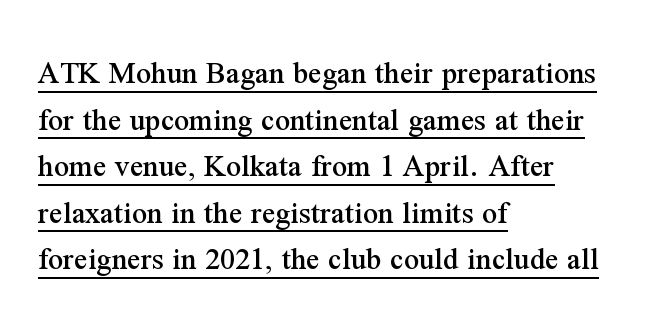
{"serif": "yes", "italic": "no", "width": "normal", "stroke_contrast": "medium", "x_height": "medium", "monospaced": "no", "underline": "yes", "align": "left", "line_spacing": "normal", "line_spacing_ratio": 1.41, "letter_spacing": "normal", "letter_spacing_em": 0.0, "glyph_px": 33}
